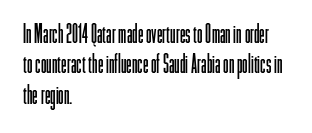
The image shows 25 px text type, upright; set left-aligned, line spacing 1.22x, normal letter spacing, not underlined.
